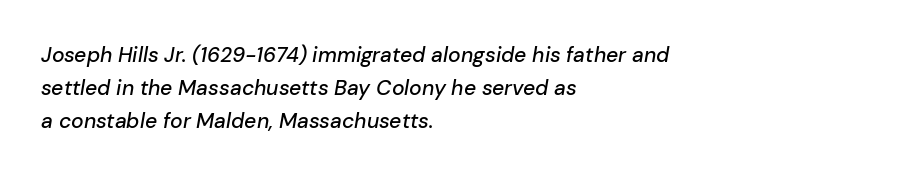
There's an unmistakable incline to the writing here. The strip under each line holds only bare page. One glance says typical: line gaps are just what's usual. Nothing unusual about the tracking: characters are spaced as the font intends. A classic flush-left, rag-right setting is used for this passage.
